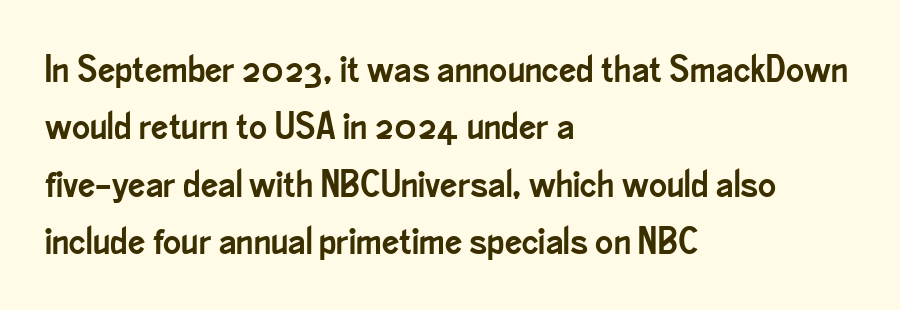
The image shows 38 px condensed sans-serif type, upright; set left-aligned, normal line spacing (1.51x), normal letter spacing, not underlined; low stroke contrast and a small x-height.
